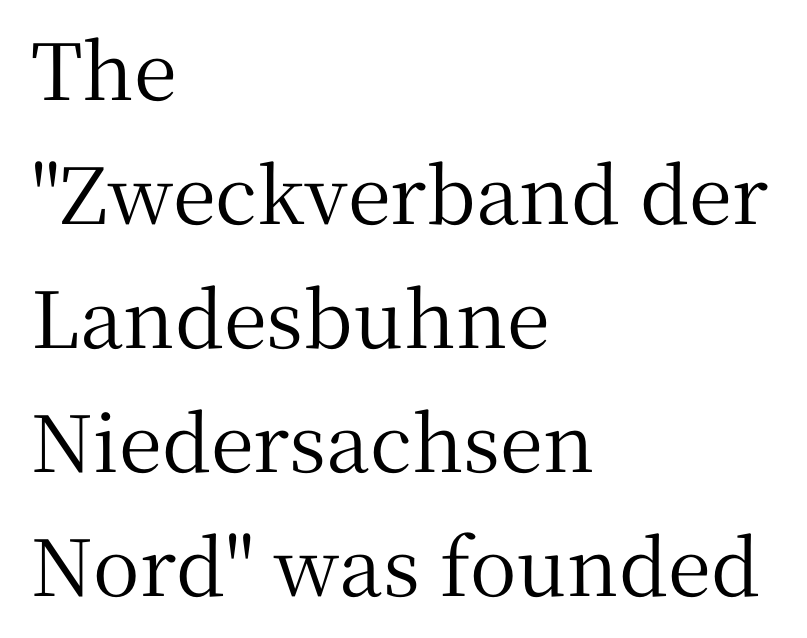
Q: Is the text italic (slanted)? A: No, it is upright.
Q: Is the typeface a serif or a sans-serif typeface? A: Serif.
Q: Is the text underlined? A: No.
Q: How is the paragraph aligned? A: Left-aligned.
Q: Is the spacing between letters normal or unusually wide? A: Normal.
Q: Is the spacing between lines tight, normal or loose? A: Normal.
Q: Width (condensed, normal, or wide)? A: Normal.
Q: Stroke contrast? A: Medium.
Q: x-height? A: Medium.
Q: Monospaced? A: No.
